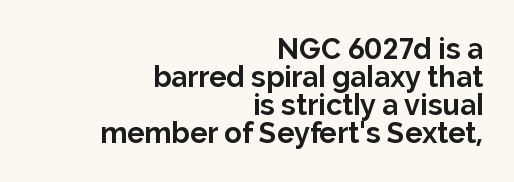
{"serif": "no", "italic": "no", "bold": "yes", "weight": "bold", "width": "normal", "stroke_contrast": "low", "x_height": "medium", "monospaced": "no", "underline": "no", "align": "right", "line_spacing": "tight", "line_spacing_ratio": 0.97, "letter_spacing": "normal", "letter_spacing_em": 0.0, "glyph_px": 29}
